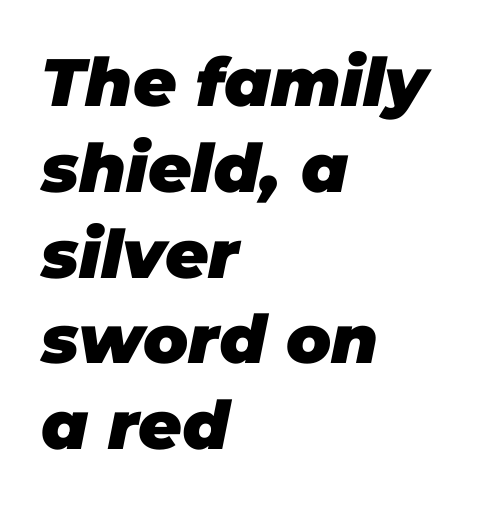
Q: Is the text bold? A: Yes.
Q: Is the text italic (slanted)? A: Yes, it leans right by about 11 degrees.
Q: Is the text underlined? A: No.
Q: How is the paragraph aligned? A: Left-aligned.
Q: Is the spacing between letters normal or unusually wide? A: Normal.
Q: Is the spacing between lines tight, normal or loose? A: Normal.
Q: Width (condensed, normal, or wide)? A: Normal.
Q: Stroke contrast? A: Low.
Q: x-height? A: Large.
Q: Monospaced? A: No.
